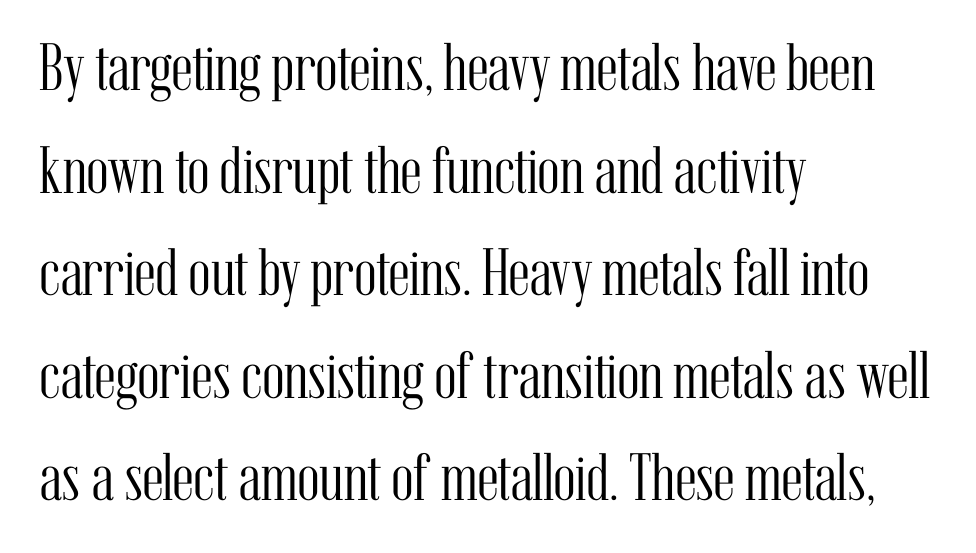
The image shows 67 px light, condensed serif type, upright; set left-aligned, normal line spacing (1.53x), normal letter spacing, not underlined; medium stroke contrast and a medium x-height.
